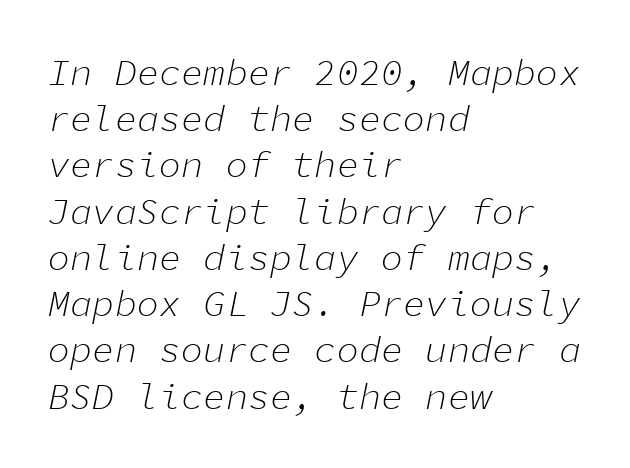
{"italic": "yes", "lean": "right", "slant_degrees": 11, "bold": "no", "weight": "light", "width": "normal", "stroke_contrast": "low", "x_height": "medium", "monospaced": "yes", "underline": "no", "align": "left", "line_spacing": "normal", "line_spacing_ratio": 1.25, "letter_spacing": "normal", "letter_spacing_em": 0.0, "glyph_px": 37}
